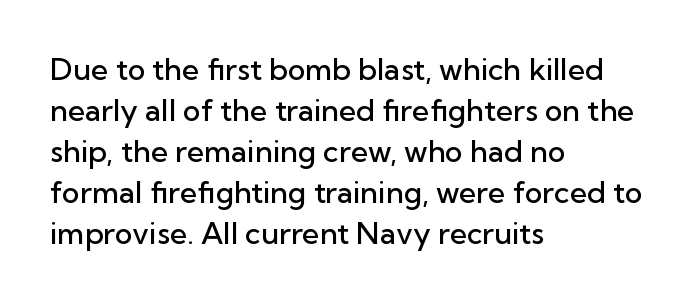
{"serif": "no", "italic": "no", "bold": "semi", "weight": "semibold", "width": "normal", "stroke_contrast": "low", "x_height": "medium", "monospaced": "no", "underline": "no", "align": "left", "line_spacing": "normal", "line_spacing_ratio": 1.37, "letter_spacing": "normal", "letter_spacing_em": 0.0, "glyph_px": 30}
